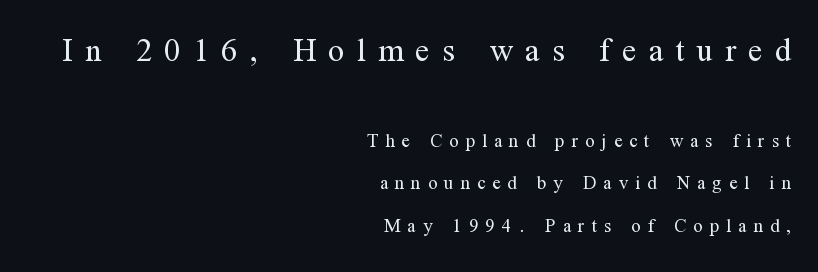
In terms of letterform style, serifs are clearly present. What's the leading like? Stretched, with rows far apart. Summary of weight: not heavy and not bold. Which chunk is bigger? The first one — the top block dwarfs the bottom.
